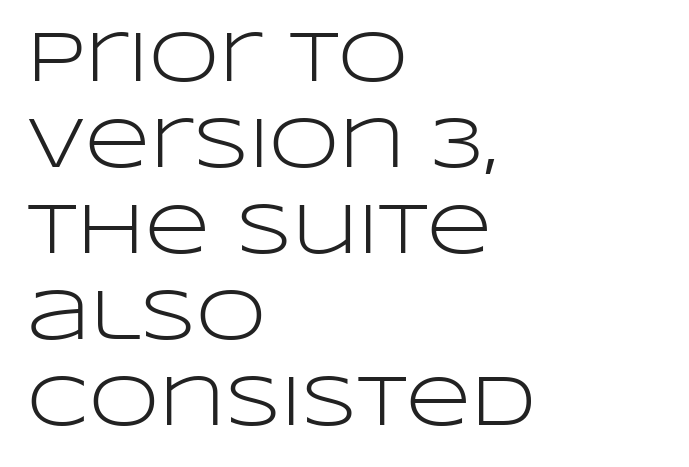
Q: Is the text bold? A: No.
Q: Is the text italic (slanted)? A: No, it is upright.
Q: Is the typeface a serif or a sans-serif typeface? A: Sans-serif.
Q: Is the text underlined? A: No.
Q: How is the paragraph aligned? A: Left-aligned.
Q: Is the spacing between letters normal or unusually wide? A: Normal.
Q: Width (condensed, normal, or wide)? A: Wide.
Q: Stroke contrast? A: Low.
Q: x-height? A: Large.
Q: Monospaced? A: No.
